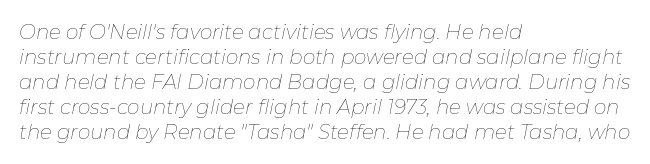
Q: Is the text bold? A: No.
Q: Is the text italic (slanted)? A: Yes, it leans right by about 11 degrees.
Q: Is the text underlined? A: No.
Q: How is the paragraph aligned? A: Left-aligned.
Q: Is the spacing between letters normal or unusually wide? A: Normal.
Q: Is the spacing between lines tight, normal or loose? A: Normal.
